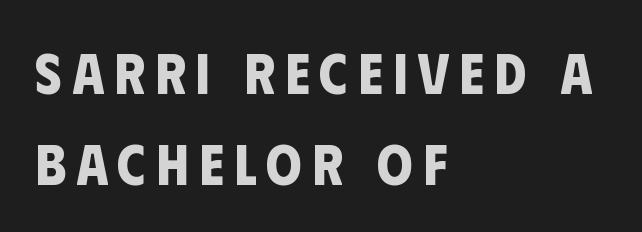
This is sans-serif lettering, the kind often seen on screens and signage. The rendering uses a bold face; every stroke is thick and dark. Underlining? Definitely not there. The space between consecutive lines is moderate. Do the characters align in a grid? No, the font is proportional. Each line starts at the same left margin while the right side varies.
